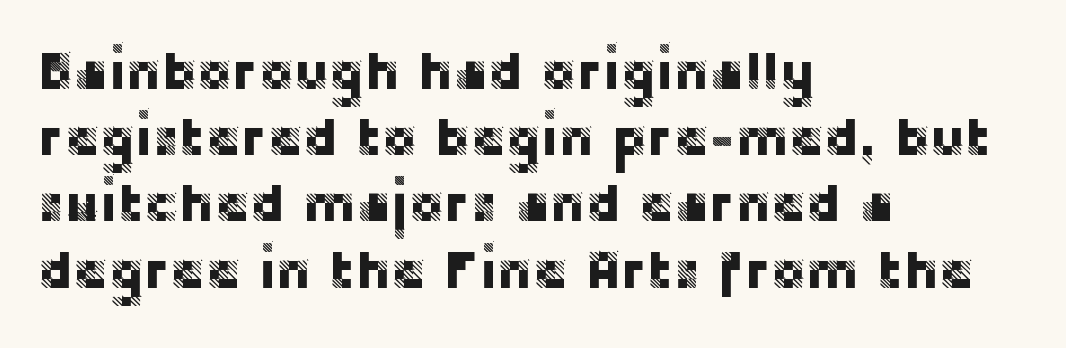
The image shows 53 px sans-serif type, upright; set left-aligned, normal line spacing (1.25x), normal letter spacing, not underlined; low stroke contrast and a large x-height.
